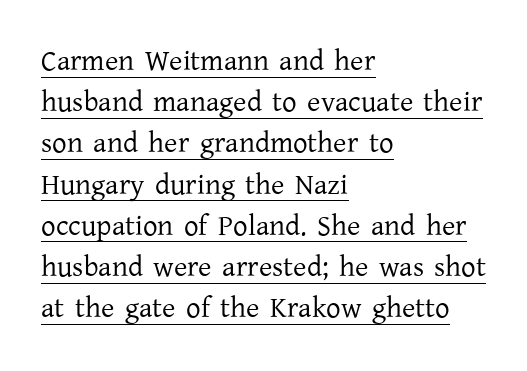
Q: Is the text bold? A: No.
Q: Is the text italic (slanted)? A: No, it is upright.
Q: Is the typeface a serif or a sans-serif typeface? A: Serif.
Q: Is the text underlined? A: Yes.
Q: How is the paragraph aligned? A: Left-aligned.
Q: Is the spacing between letters normal or unusually wide? A: Normal.
Q: Is the spacing between lines tight, normal or loose? A: Normal.
Q: Width (condensed, normal, or wide)? A: Normal.
Q: Stroke contrast? A: Low.
Q: x-height? A: Medium.
Q: Monospaced? A: No.
